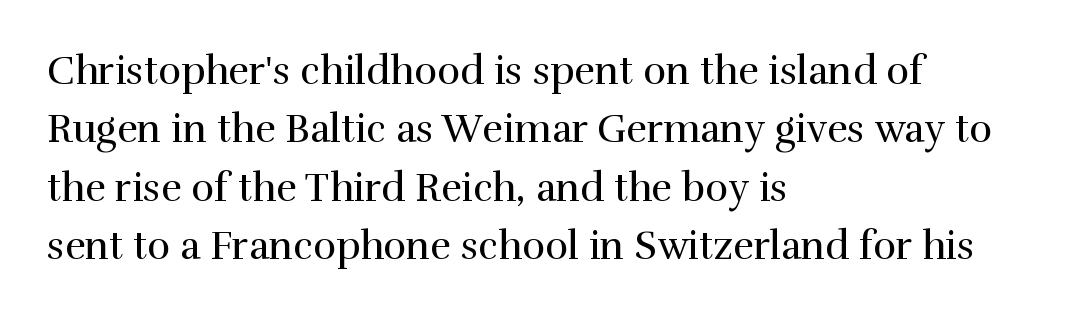
{"serif": "yes", "italic": "no", "bold": "no", "weight": "regular", "width": "normal", "stroke_contrast": "high", "x_height": "medium", "monospaced": "no", "underline": "no", "align": "left", "line_spacing": "normal", "line_spacing_ratio": 1.5, "letter_spacing": "normal", "letter_spacing_em": 0.0, "glyph_px": 39}
